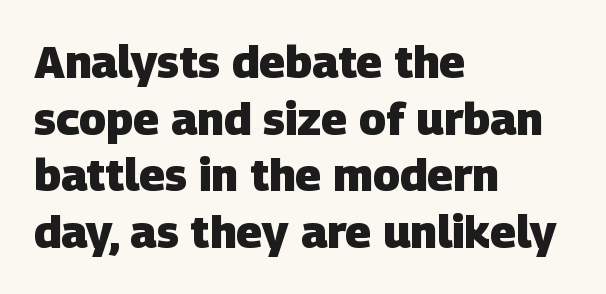
Q: Is the text bold? A: Yes.
Q: Is the typeface a serif or a sans-serif typeface? A: Sans-serif.
Q: Is the text underlined? A: No.
Q: How is the paragraph aligned? A: Left-aligned.
Q: Is the spacing between letters normal or unusually wide? A: Normal.
Q: Is the spacing between lines tight, normal or loose? A: Normal.
Q: Width (condensed, normal, or wide)? A: Normal.
Q: Stroke contrast? A: Low.
Q: x-height? A: Large.
Q: Monospaced? A: No.
